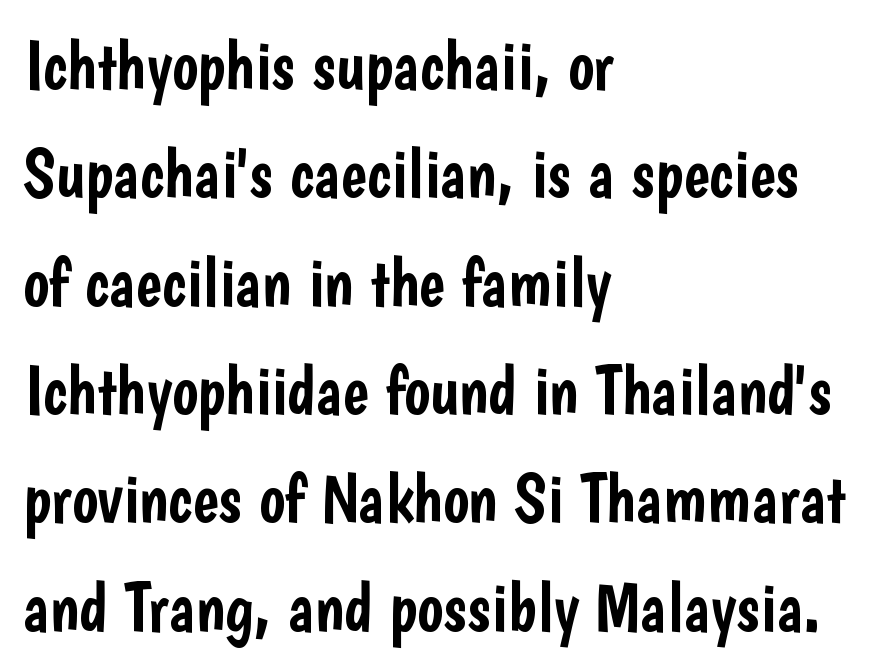
{"serif": "no", "italic": "no", "width": "condensed", "stroke_contrast": "low", "x_height": "medium", "monospaced": "no", "underline": "no", "align": "left", "line_spacing": "normal", "line_spacing_ratio": 1.57, "letter_spacing": "normal", "letter_spacing_em": 0.0, "glyph_px": 69}
